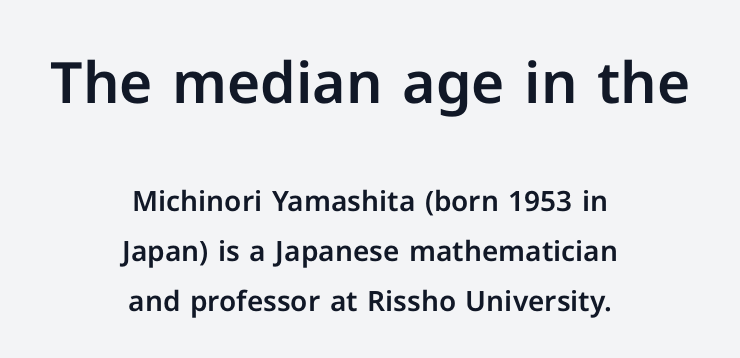
Q: Is the text italic (slanted)? A: No, it is upright.
Q: Is the typeface a serif or a sans-serif typeface? A: Sans-serif.
Q: Is the text underlined? A: No.
Q: How is the paragraph aligned? A: Centered.
Q: Is the spacing between letters normal or unusually wide? A: Normal.
Q: Which block of text is set in a larger size, the first (top) or the second (bottom)? A: The first (top) one.
Q: Width (condensed, normal, or wide)? A: Normal.
Q: Stroke contrast? A: Low.
Q: x-height? A: Medium.
Q: Monospaced? A: No.
